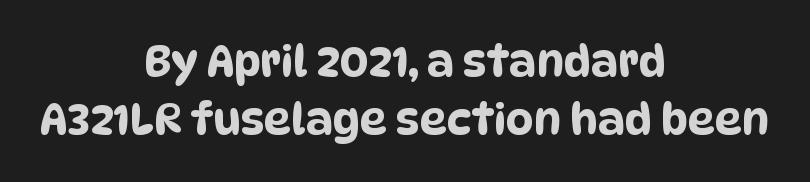
Glance below the letters and you will spot only blank space. Leftover space on each line is divided equally before and after the words. Letter spacing: default. The face used here is proportionally spaced, like ordinary book or web type. You can tell from the bare stems that sans-serif type was used. Evenly set lines give the paragraph a standard silhouette.
